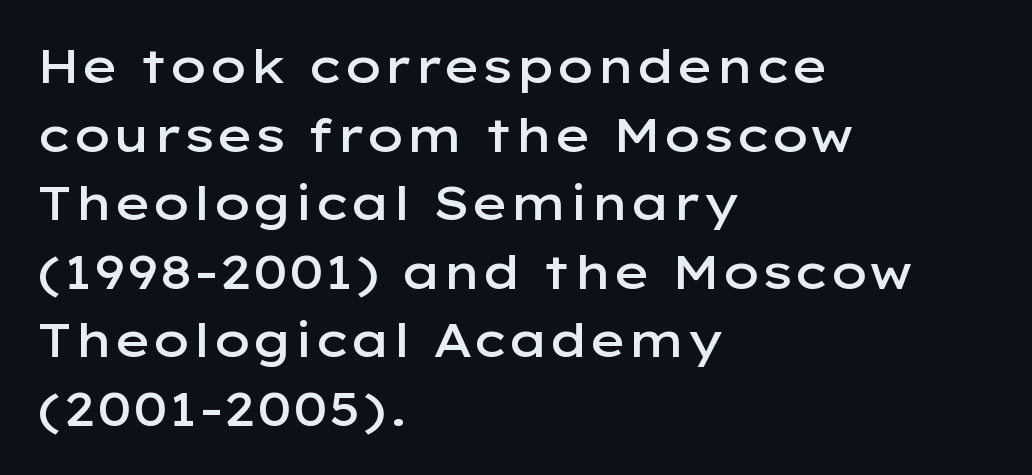
The image shows 47 px semibold, wide sans-serif type, upright; set left-aligned, normal line spacing (1.46x), normal letter spacing, not underlined; low stroke contrast and a medium x-height.
